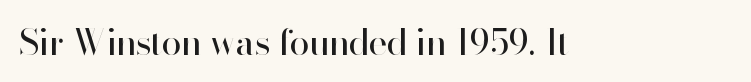
The image shows 36 px regular-weight sans-serif type, upright; set normal letter spacing, not underlined; high stroke contrast and a small x-height.
